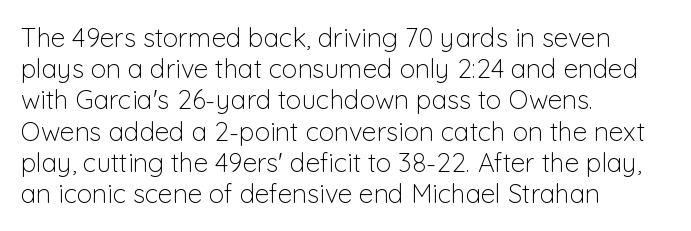
{"italic": "no", "bold": "no", "underline": "no", "align": "left", "line_spacing_ratio": 1.2, "letter_spacing": "normal", "letter_spacing_em": 0.0, "glyph_px": 26}
